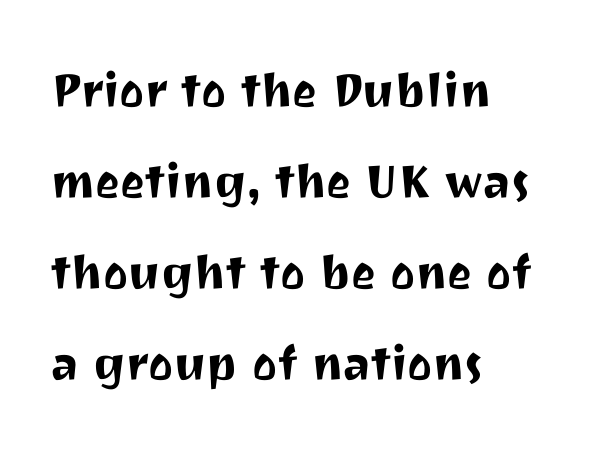
{"serif": "no", "italic": "no", "width": "normal", "stroke_contrast": "medium", "x_height": "medium", "monospaced": "no", "underline": "no", "align": "left", "line_spacing": "normal", "line_spacing_ratio": 1.54, "letter_spacing": "normal", "letter_spacing_em": 0.0, "glyph_px": 59}
